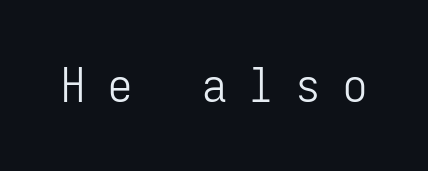
Q: Is the text bold? A: No.
Q: Is the text italic (slanted)? A: No, it is upright.
Q: Is the typeface a serif or a sans-serif typeface? A: Sans-serif.
Q: Is the text underlined? A: No.
Q: Is the spacing between letters normal or unusually wide? A: Unusually wide.
Q: Width (condensed, normal, or wide)? A: Condensed.
Q: Stroke contrast? A: Low.
Q: x-height? A: Medium.
Q: Monospaced? A: Yes.
